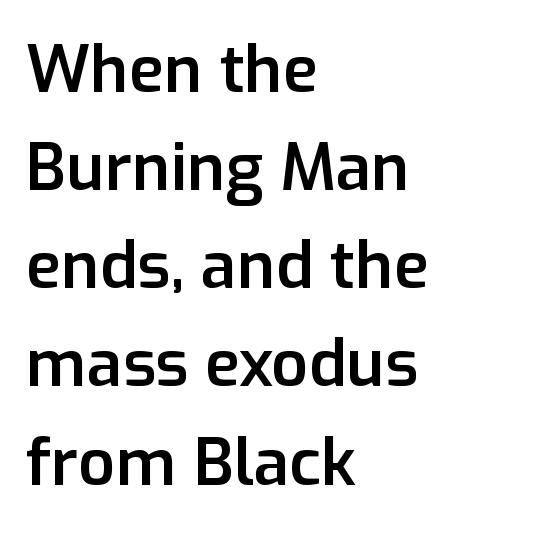
Posture: upright roman. Quick note: interline space is typical. Is this a fixed-width face? No — the glyphs have proportional, varying widths. These lines keep a tight, regular rhythm from letter to letter.
